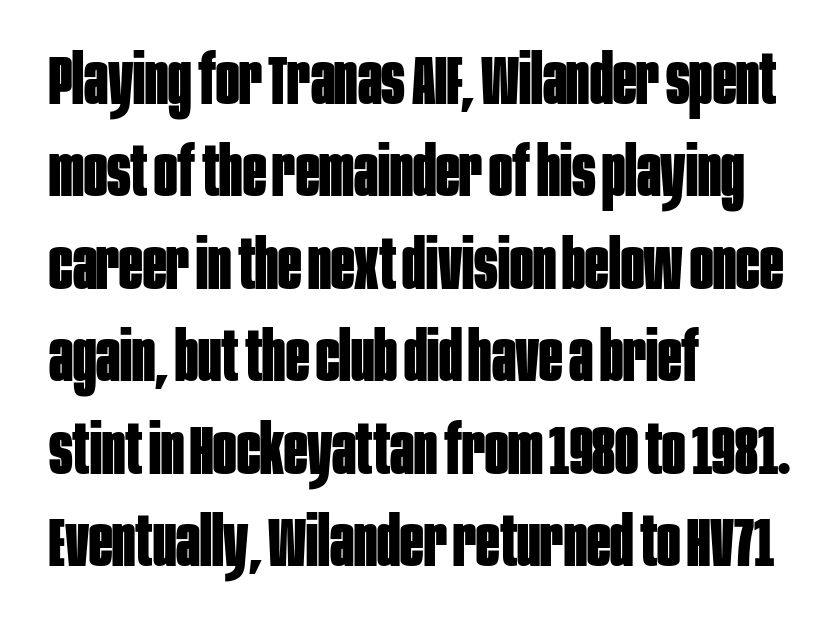
{"serif": "no", "italic": "no", "bold": "yes", "weight": "bold", "width": "condensed", "stroke_contrast": "low", "x_height": "large", "monospaced": "no", "underline": "no", "align": "left", "line_spacing": "normal", "line_spacing_ratio": 1.34, "letter_spacing": "normal", "letter_spacing_em": 0.0, "glyph_px": 69}
